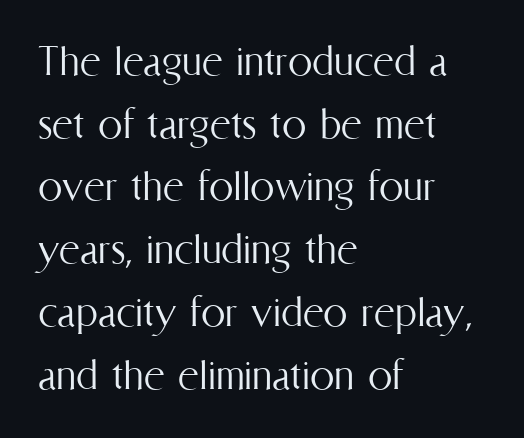
{"italic": "no", "bold": "no", "weight": "light", "width": "condensed", "stroke_contrast": "medium", "x_height": "medium", "monospaced": "no", "underline": "no", "align": "left", "line_spacing": "normal", "line_spacing_ratio": 1.28, "letter_spacing": "normal", "letter_spacing_em": 0.0, "glyph_px": 49}
